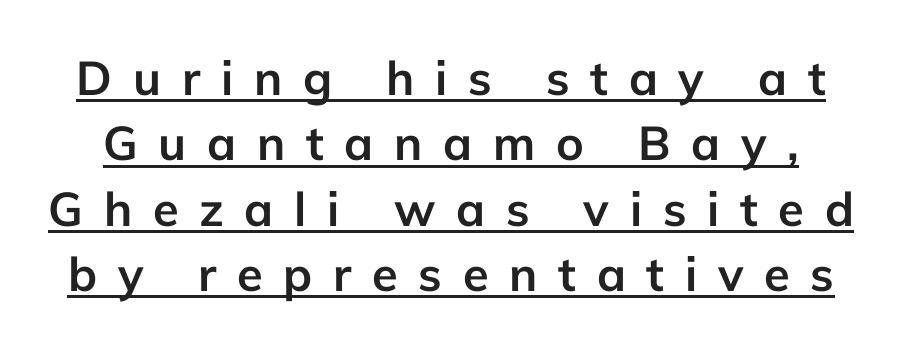
{"serif": "no", "italic": "no", "bold": "yes", "weight": "semibold", "width": "normal", "stroke_contrast": "low", "x_height": "medium", "monospaced": "no", "underline": "yes", "line_spacing": "normal", "line_spacing_ratio": 1.39, "letter_spacing": "wide", "letter_spacing_em": 0.44, "glyph_px": 47}
